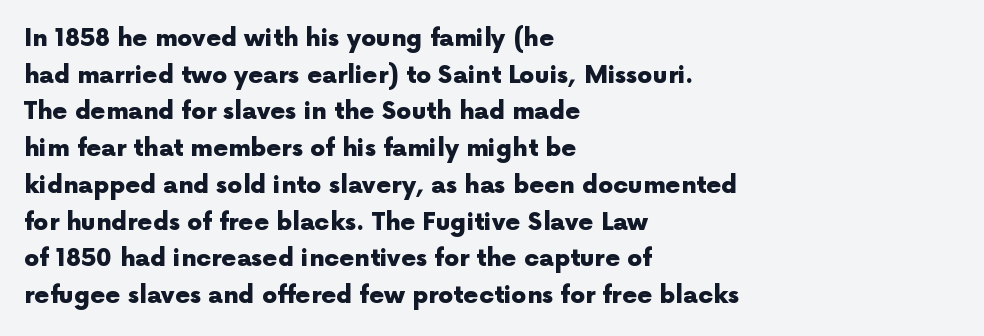
{"italic": "no", "bold": "yes", "underline": "no", "align": "left", "line_spacing": "normal", "line_spacing_ratio": 1.53, "letter_spacing": "normal", "letter_spacing_em": 0.0, "glyph_px": 24}
